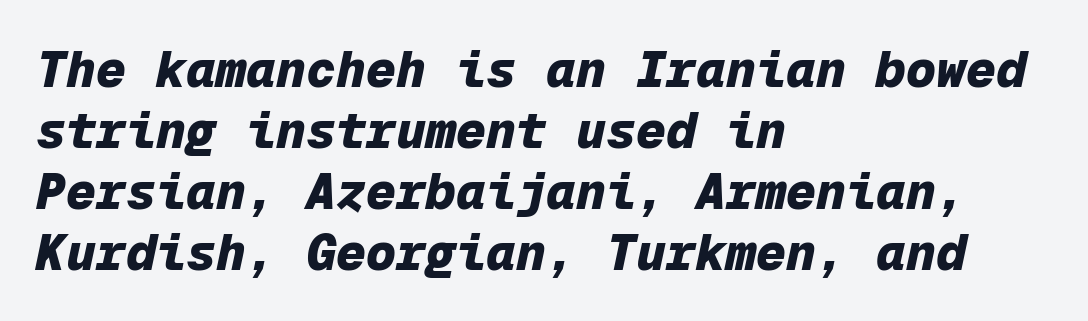
{"italic": "yes", "lean": "right", "slant_degrees": 12, "bold": "yes", "weight": "heavy", "width": "normal", "stroke_contrast": "low", "x_height": "medium", "monospaced": "yes", "underline": "no", "align": "left", "line_spacing_ratio": 1.22, "letter_spacing": "normal", "letter_spacing_em": 0.0, "glyph_px": 50}
